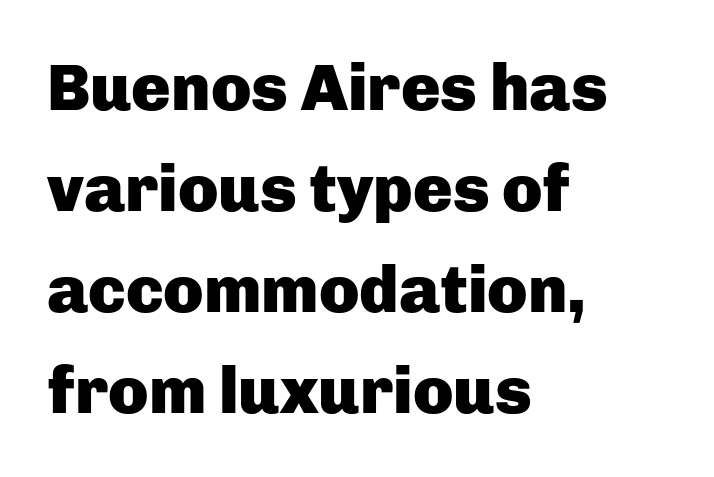
{"serif": "no", "italic": "no", "bold": "yes", "weight": "heavy", "width": "normal", "stroke_contrast": "low", "x_height": "medium", "monospaced": "no", "underline": "no", "align": "left", "line_spacing": "normal", "line_spacing_ratio": 1.53, "letter_spacing": "normal", "letter_spacing_em": 0.0, "glyph_px": 66}
